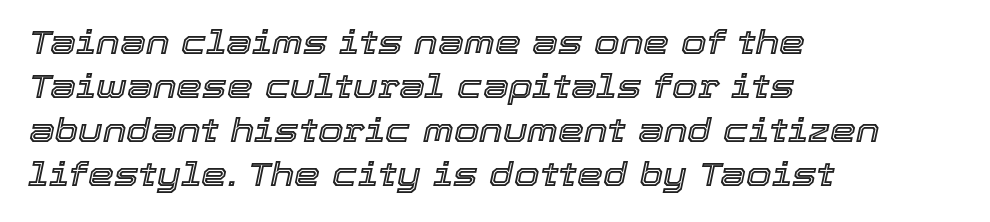
This sample has the flowing, uneven cadence of proportional lettering. The passage shown is not underscored anywhere. This rendering leaves character spacing at its baseline value. Every row of glyphs begins at an identical x-position on the left. Italic: yes, the glyphs are oblique.
